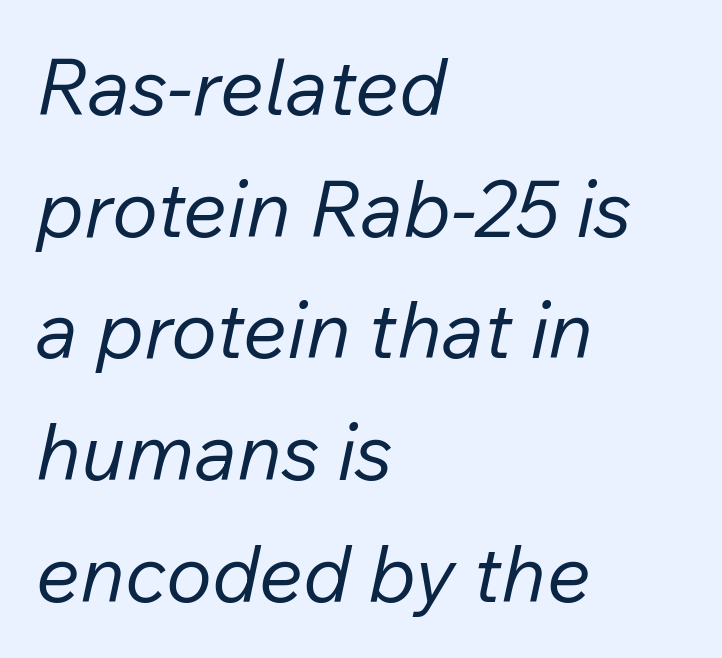
The image shows 78 px regular-weight type, italic (leaning right); set left-aligned, normal line spacing (1.56x), normal letter spacing, not underlined; low stroke contrast and a medium x-height.
